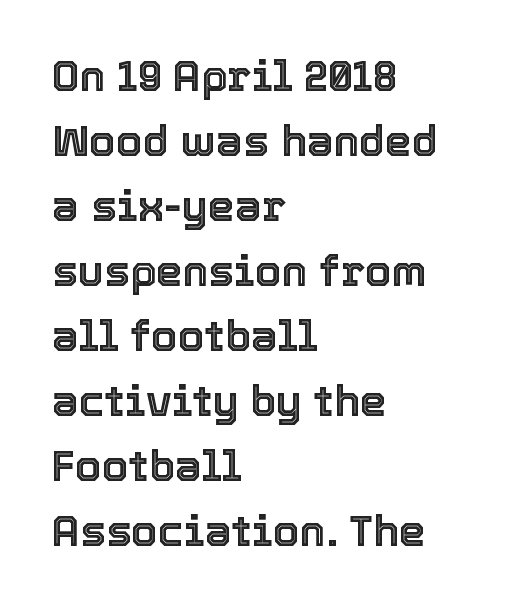
The image shows 43 px text type, upright; set left-aligned, normal line spacing (1.51x), normal letter spacing, not underlined; a medium x-height.
